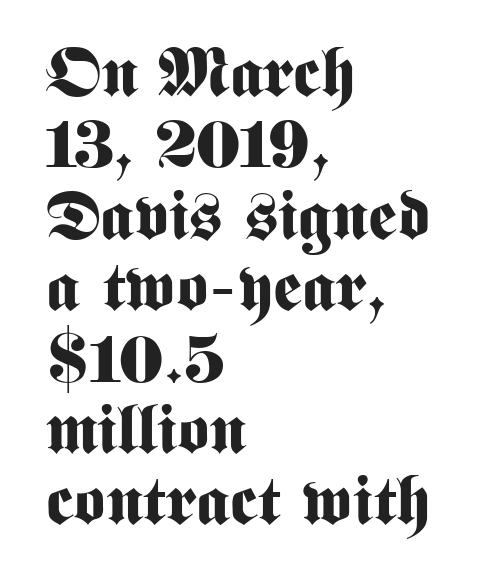
This block would grow much taller if given ordinary leading; it's compressed now. Strong, thick strokes mark this as bold type. Note the varied advance widths — an 'i' is clearly narrower than an 'm'. Compared with a centered layout, this one pins lines to the left instead. Clear beneath every line of the passage. Do the letters lean? They stand straight.
